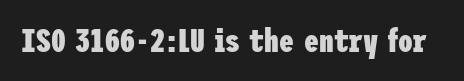
The image shows 33 px heavy, condensed sans-serif type, upright; set normal letter spacing, not underlined; low stroke contrast and a medium x-height.
